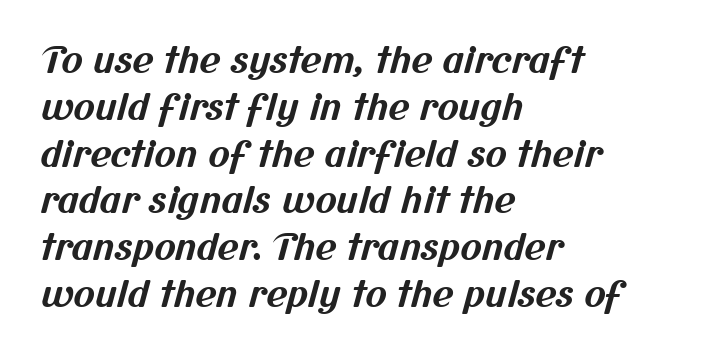
Q: Is the text bold? A: Yes.
Q: Is the typeface a serif or a sans-serif typeface? A: Sans-serif.
Q: Is the text underlined? A: No.
Q: How is the paragraph aligned? A: Left-aligned.
Q: Is the spacing between letters normal or unusually wide? A: Normal.
Q: Is the spacing between lines tight, normal or loose? A: Normal.
Q: Width (condensed, normal, or wide)? A: Normal.
Q: Stroke contrast? A: Medium.
Q: x-height? A: Medium.
Q: Monospaced? A: No.
